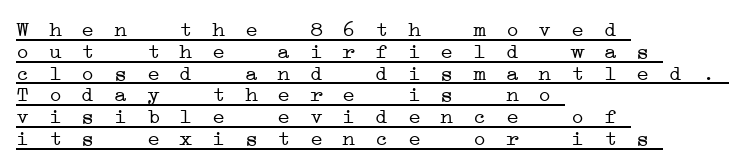
Q: Is the text bold? A: No.
Q: Is the text underlined? A: Yes.
Q: How is the paragraph aligned? A: Left-aligned.
Q: Is the spacing between letters normal or unusually wide? A: Unusually wide.
Q: Is the spacing between lines tight, normal or loose? A: Tight.
